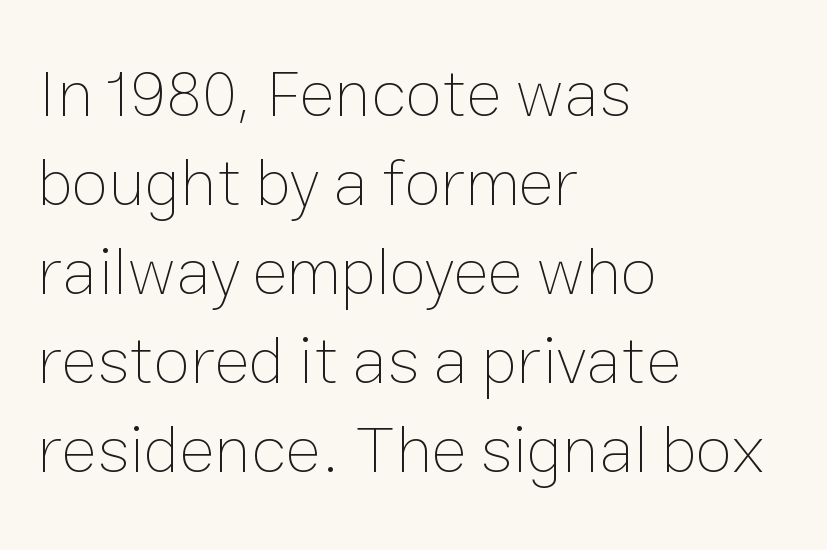
The image shows 67 px thin type, upright; set left-aligned, normal line spacing (1.33x), normal letter spacing, not underlined; low stroke contrast and a medium x-height.
